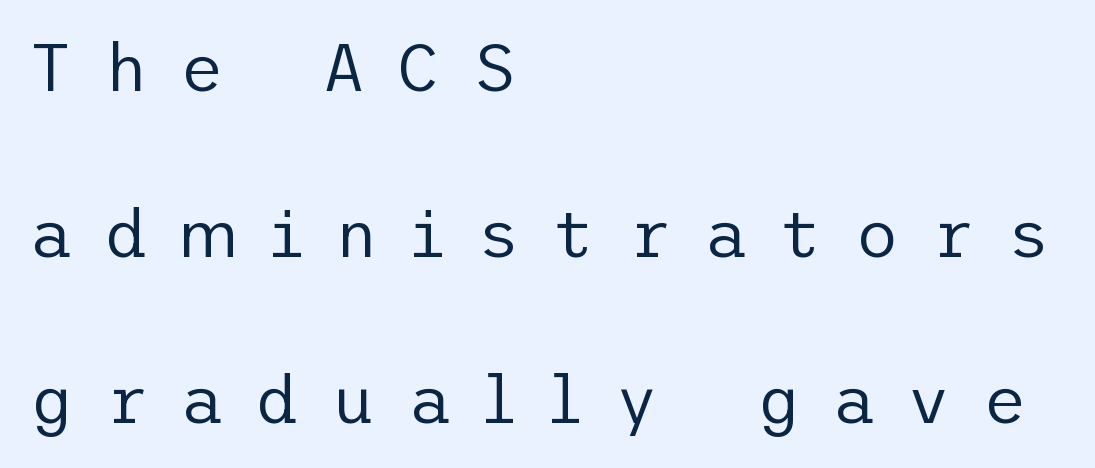
The image shows 67 px regular-weight sans-serif type, upright; set left-aligned, loose line spacing (2.48x), unusually wide letter spacing (+0.48 em), not underlined; low stroke contrast and a medium x-height.
